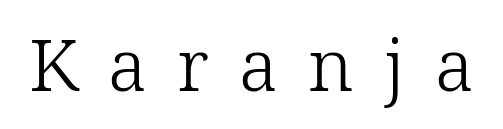
The image shows 72 px light serif type, upright; set unusually wide letter spacing (+0.42 em), not underlined; low stroke contrast and a medium x-height.
